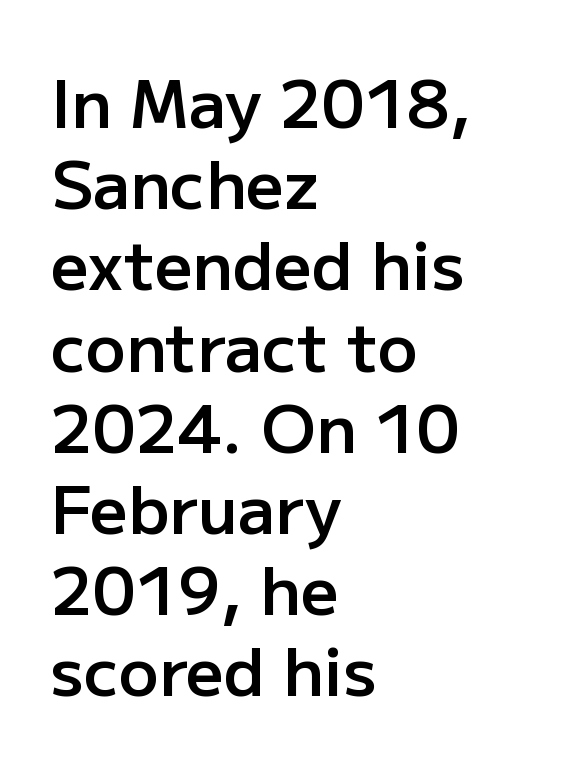
Q: Is the text bold? A: Semi-bold.
Q: Is the text italic (slanted)? A: No, it is upright.
Q: Is the typeface a serif or a sans-serif typeface? A: Sans-serif.
Q: Is the text underlined? A: No.
Q: How is the paragraph aligned? A: Left-aligned.
Q: Is the spacing between letters normal or unusually wide? A: Normal.
Q: Width (condensed, normal, or wide)? A: Normal.
Q: Stroke contrast? A: Low.
Q: x-height? A: Medium.
Q: Monospaced? A: No.
